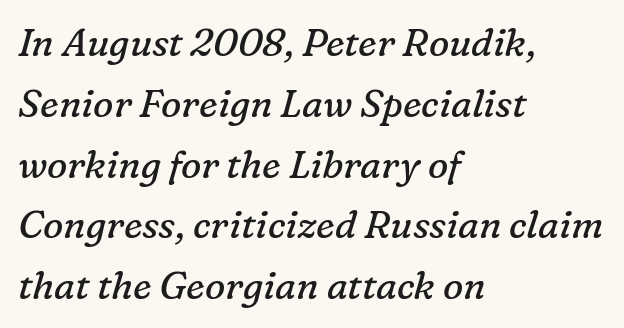
{"serif": "yes", "italic": "yes", "lean": "right", "slant_degrees": 16, "bold": "no", "weight": "regular", "width": "normal", "stroke_contrast": "low", "x_height": "medium", "monospaced": "no", "underline": "no", "align": "left", "line_spacing": "normal", "line_spacing_ratio": 1.6, "letter_spacing": "normal", "letter_spacing_em": 0.0, "glyph_px": 38}
